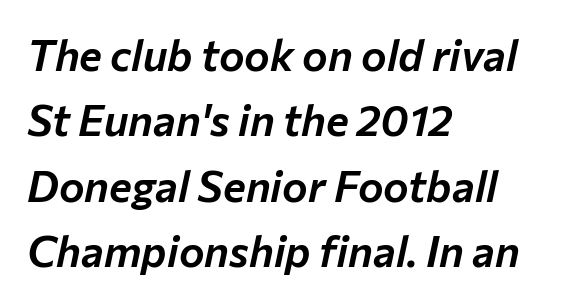
{"italic": "yes", "lean": "right", "slant_degrees": 12, "width": "normal", "stroke_contrast": "low", "x_height": "medium", "monospaced": "no", "underline": "no", "align": "left", "line_spacing": "normal", "line_spacing_ratio": 1.52, "letter_spacing": "normal", "letter_spacing_em": 0.0, "glyph_px": 43}
